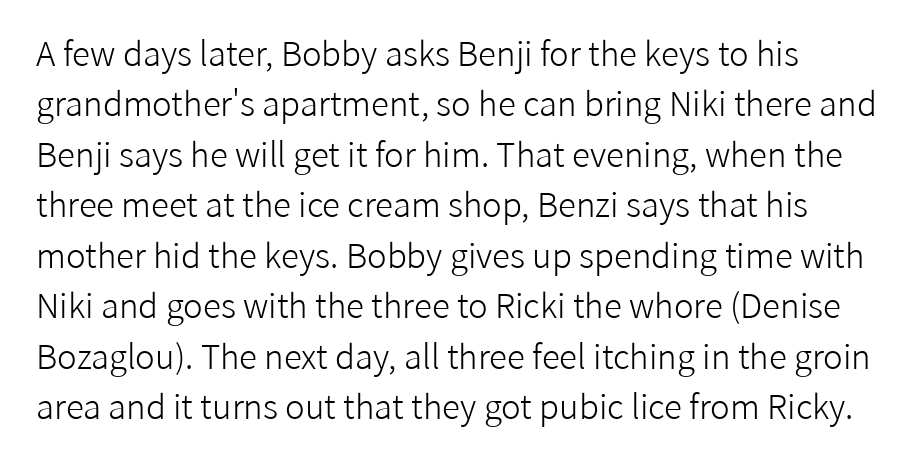
{"serif": "no", "italic": "no", "bold": "no", "weight": "light", "width": "normal", "stroke_contrast": "low", "x_height": "medium", "monospaced": "no", "underline": "no", "line_spacing": "normal", "line_spacing_ratio": 1.53, "letter_spacing": "normal", "letter_spacing_em": 0.0, "glyph_px": 33}
